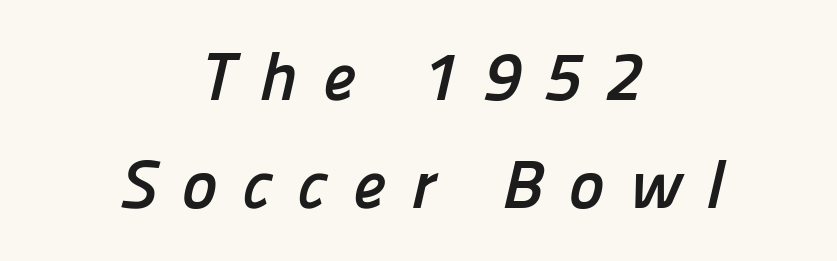
Classification — sans serif. The type is letterspaced generously, with wide tracking. If you folded the block vertically in half, each line would mirror itself in length. Strokes here are thick enough to call this a true bold.
